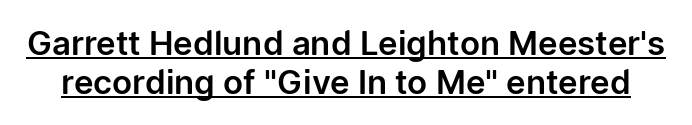
The image shows 33 px sans-serif type, upright; set line spacing 1.18x, normal letter spacing, underlined; low stroke contrast and a medium x-height.
